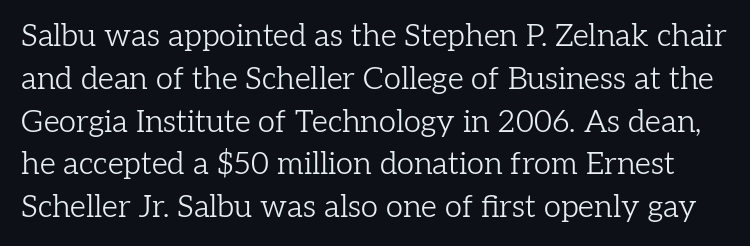
Q: Is the text bold? A: No.
Q: Is the text italic (slanted)? A: No, it is upright.
Q: Is the typeface a serif or a sans-serif typeface? A: Serif.
Q: Is the text underlined? A: No.
Q: Is the spacing between letters normal or unusually wide? A: Normal.
Q: Is the spacing between lines tight, normal or loose? A: Normal.
Q: Width (condensed, normal, or wide)? A: Normal.
Q: Stroke contrast? A: Low.
Q: x-height? A: Medium.
Q: Monospaced? A: No.
